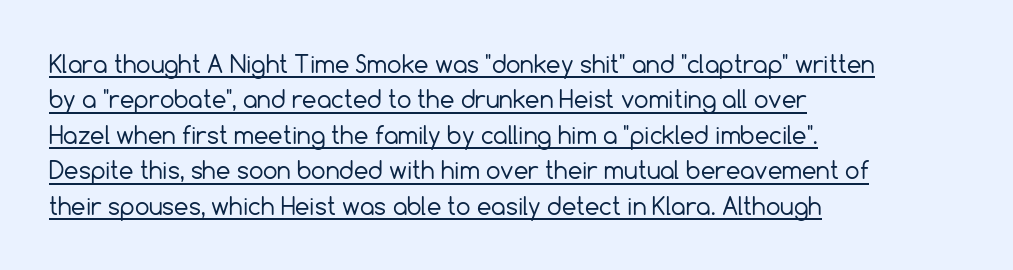
Q: Is the text bold? A: No.
Q: Is the text italic (slanted)? A: No, it is upright.
Q: Is the text underlined? A: Yes.
Q: How is the paragraph aligned? A: Left-aligned.
Q: Is the spacing between letters normal or unusually wide? A: Normal.
Q: Is the spacing between lines tight, normal or loose? A: Normal.
